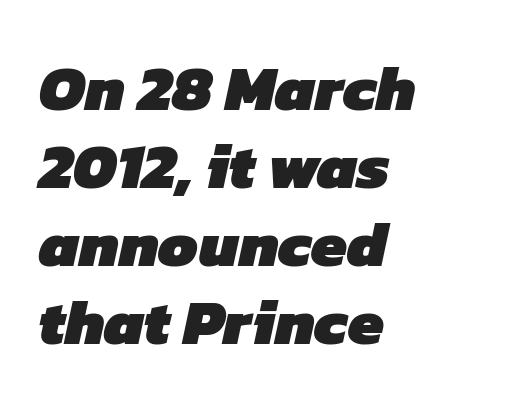
Q: Is the text bold? A: Yes.
Q: Is the typeface a serif or a sans-serif typeface? A: Sans-serif.
Q: Is the text underlined? A: No.
Q: How is the paragraph aligned? A: Left-aligned.
Q: Is the spacing between letters normal or unusually wide? A: Normal.
Q: Width (condensed, normal, or wide)? A: Normal.
Q: Stroke contrast? A: Low.
Q: x-height? A: Medium.
Q: Monospaced? A: No.
